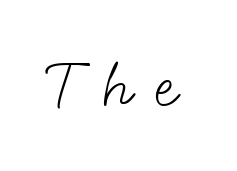
{"serif": "no", "bold": "no", "weight": "light", "width": "normal", "stroke_contrast": "low", "x_height": "small", "monospaced": "no", "underline": "no", "letter_spacing": "wide", "letter_spacing_em": 0.35, "glyph_px": 64}
